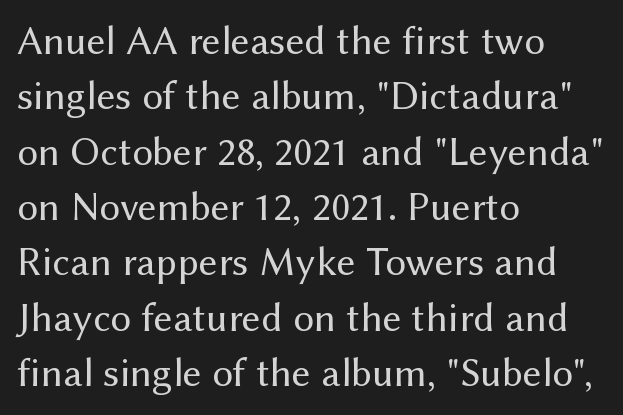
Q: Is the text bold? A: No.
Q: Is the text italic (slanted)? A: No, it is upright.
Q: Is the typeface a serif or a sans-serif typeface? A: Sans-serif.
Q: Is the text underlined? A: No.
Q: How is the paragraph aligned? A: Left-aligned.
Q: Is the spacing between letters normal or unusually wide? A: Normal.
Q: Is the spacing between lines tight, normal or loose? A: Normal.
Q: Width (condensed, normal, or wide)? A: Normal.
Q: Stroke contrast? A: Medium.
Q: x-height? A: Medium.
Q: Monospaced? A: No.
